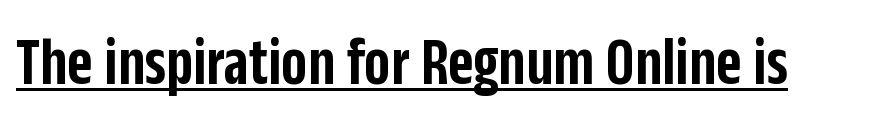
Q: Is the text bold? A: Semi-bold.
Q: Is the text italic (slanted)? A: No, it is upright.
Q: Is the typeface a serif or a sans-serif typeface? A: Sans-serif.
Q: Is the text underlined? A: Yes.
Q: Is the spacing between letters normal or unusually wide? A: Normal.
Q: Width (condensed, normal, or wide)? A: Condensed.
Q: Stroke contrast? A: Low.
Q: x-height? A: Large.
Q: Monospaced? A: No.
